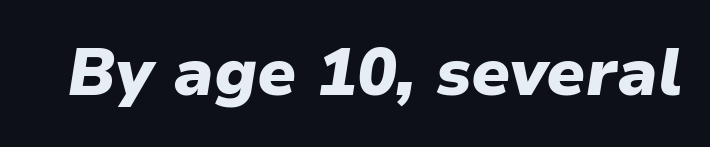
{"italic": "yes", "lean": "right", "slant_degrees": 9, "bold": "yes", "weight": "heavy", "width": "normal", "stroke_contrast": "low", "x_height": "medium", "monospaced": "no", "underline": "no", "letter_spacing": "normal", "letter_spacing_em": 0.0, "glyph_px": 66}
